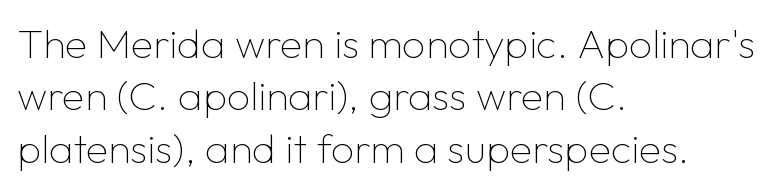
The image shows 41 px thin sans-serif type, upright; set left-aligned, normal line spacing (1.28x), normal letter spacing, not underlined; low stroke contrast and a medium x-height.
